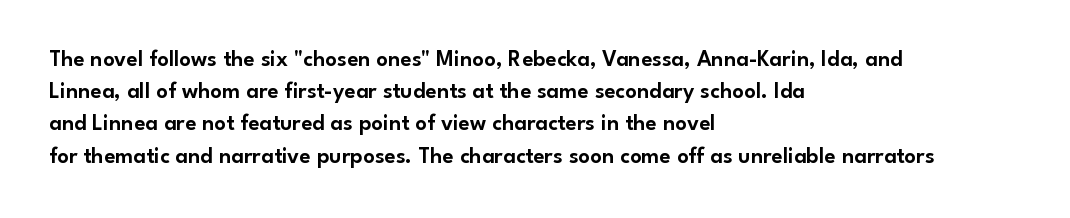
The image shows 23 px text type, upright; set left-aligned, normal line spacing (1.4x), normal letter spacing, not underlined.
